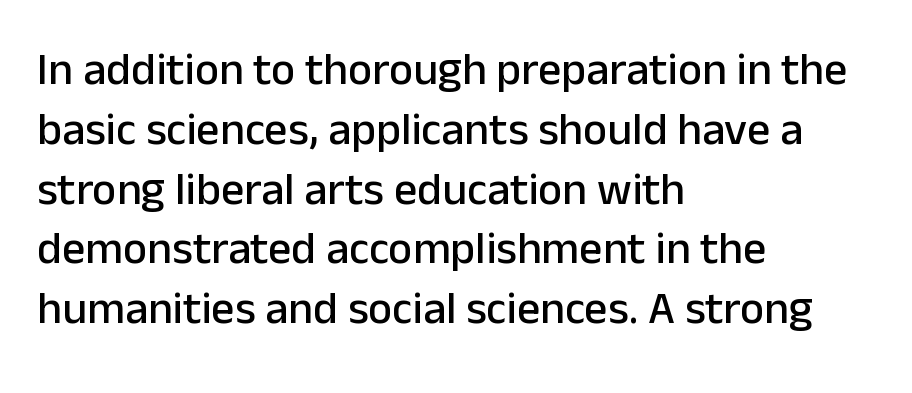
The image shows 46 px sans-serif type, upright; set left-aligned, normal line spacing (1.3x), normal letter spacing, not underlined; low stroke contrast and a medium x-height.
